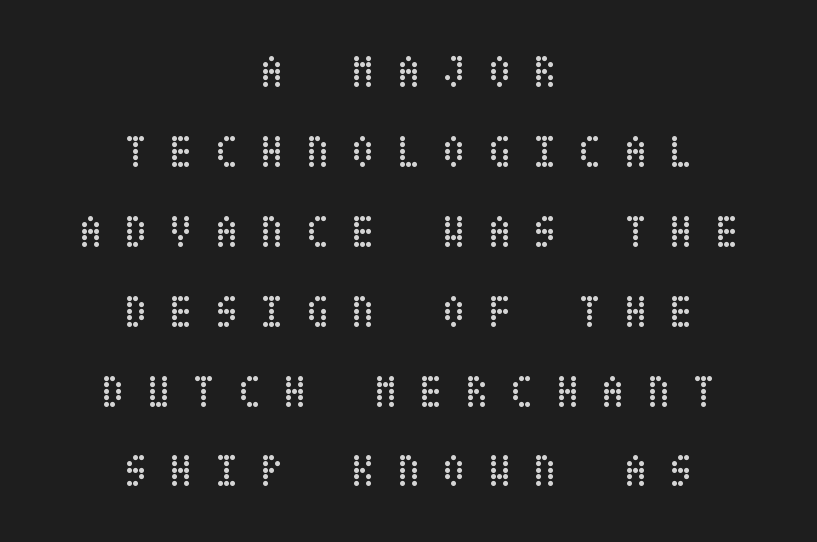
The characters are drawn with everyday or finer stroke widths. Descenders hang freely into open space. Summary of vertical rhythm: regular, with standard interline spacing. Ordinary non-slanted type is in use.
